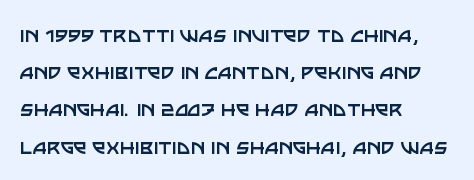
The image shows 24 px text type, upright; set left-aligned, normal line spacing (1.55x), normal letter spacing, not underlined.
